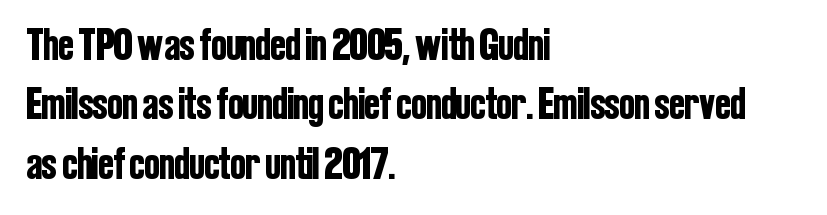
{"serif": "no", "italic": "no", "width": "condensed", "stroke_contrast": "low", "x_height": "medium", "monospaced": "no", "underline": "no", "align": "left", "line_spacing": "normal", "line_spacing_ratio": 1.32, "letter_spacing": "normal", "letter_spacing_em": 0.0, "glyph_px": 45}
